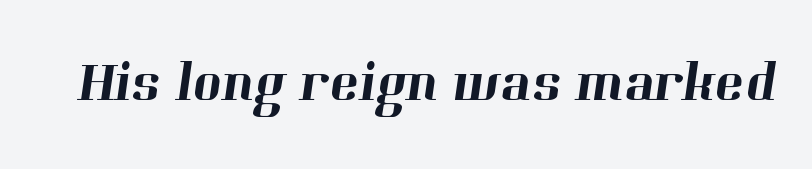
The letterforms sit shoulder to shoulder at normal distance. Note the varied advance widths — an 'i' is clearly narrower than an 'm'. Check the space under the baseline: it is left empty. Small tapered or slab feet sit at the stroke ends, so this counts as serif.
